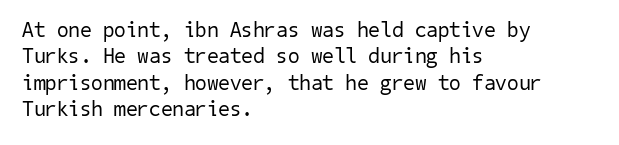
There is no visible air inserted between adjacent glyphs. A quiet, ordinary-to-light weight characterises the typeface. Bare-footed words on every line. The setting favours the left margin, as ordinary paragraphs usually do.
